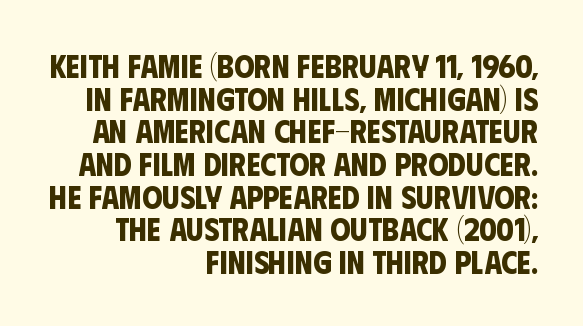
Q: Is the text bold? A: Yes.
Q: Is the typeface a serif or a sans-serif typeface? A: Sans-serif.
Q: Is the text underlined? A: No.
Q: How is the paragraph aligned? A: Right-aligned.
Q: Is the spacing between letters normal or unusually wide? A: Normal.
Q: Is the spacing between lines tight, normal or loose? A: Tight.
Q: Width (condensed, normal, or wide)? A: Condensed.
Q: Stroke contrast? A: Low.
Q: x-height? A: Large.
Q: Monospaced? A: No.
